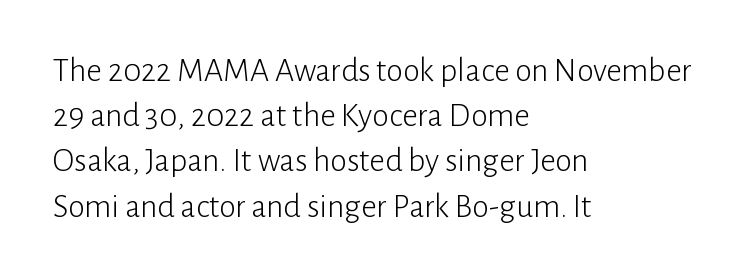
Quick note: interline space is typical. Layout note: lines flush left. The characters are drawn with everyday or finer stroke widths. Think of a printed novel: that variable character pitch is what you see here. You could call the tracking neutral — neither tight nor loose.
